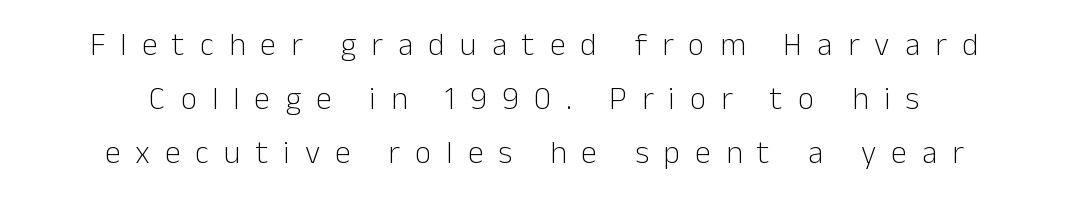
The image shows 32 px light sans-serif type, upright; set centered, normal line spacing (1.69x), unusually wide letter spacing (+0.47 em), not underlined; low stroke contrast and a medium x-height.
